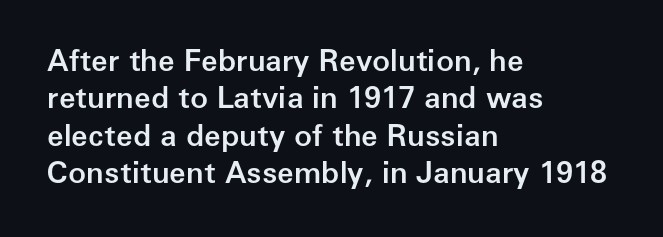
The type family on display is of the sans-serif kind. Compared with typical paragraphs, the rows here are spaced about the same. Stems and bowls a touch heavier than normal — semibold. A student would call this left alignment; a typographer would say flush left, rag right. Posture: upright roman.
